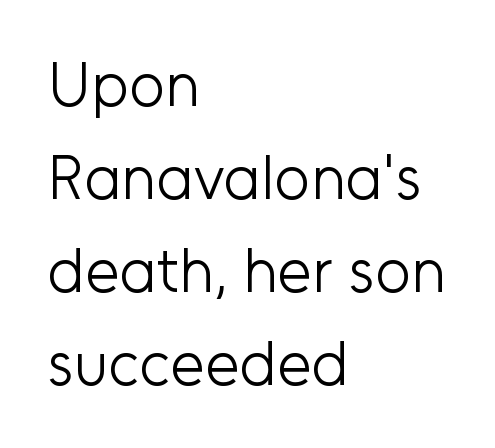
The image shows 62 px light sans-serif type, upright; set left-aligned, normal line spacing (1.5x), normal letter spacing, not underlined; low stroke contrast and a medium x-height.
